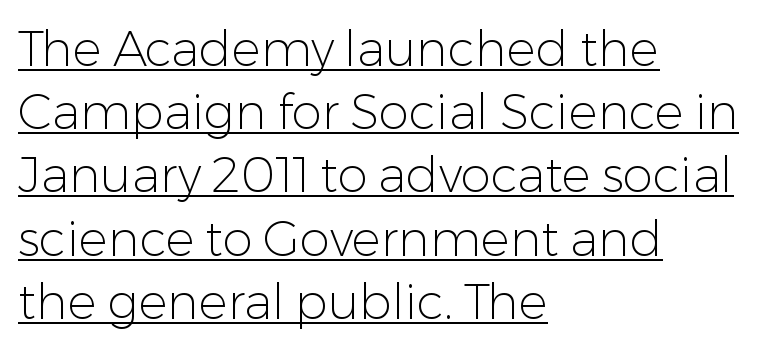
The image shows 49 px light sans-serif type, upright; set left-aligned, normal line spacing (1.29x), normal letter spacing, underlined; low stroke contrast and a medium x-height.
